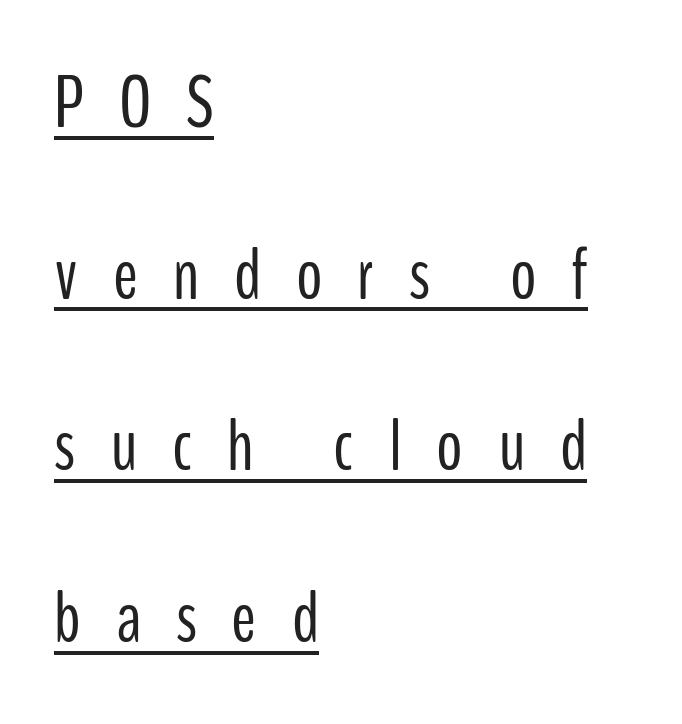
Ink coverage per letter is moderate at most. Letterform terminals end flat and unadorned throughout the passage. The passage is arranged the way most books set body copy — flush left. Between one letter and the next there's a generous, obvious gap.
